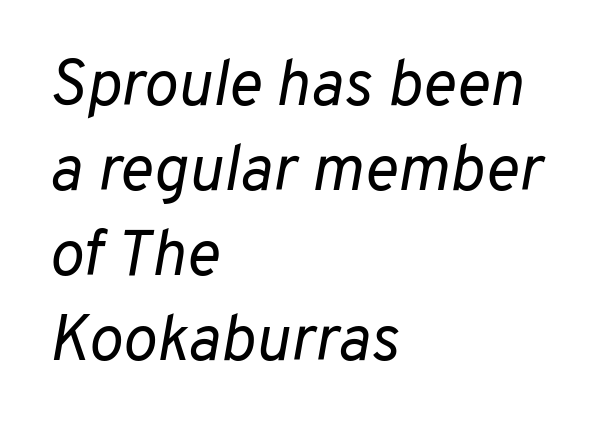
Do the characters align in a grid? No, the font is proportional. A classic flush-left, rag-right setting is used for this passage. The rendering keeps characters at their native spacing. This is oblique type, the kind used for emphasis or titles. Compared with a typical body face, this is equally light or lighter still. The passage shown stacks its lines at a standard gap.
